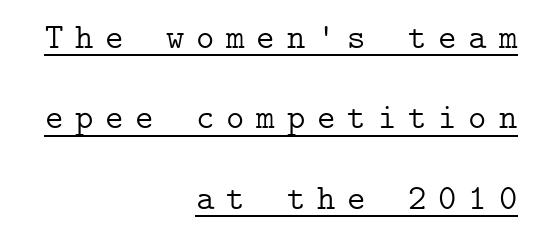
Interline gaps are noticeably wide in this sample. The lettering stays uniformly vertical, giving the passage a roman look. The gaps between neighbouring characters are conspicuously large. Stems here are at most as thick as an everyday book face. This is underlined copy, the kind a proofreader might mark for attention.
